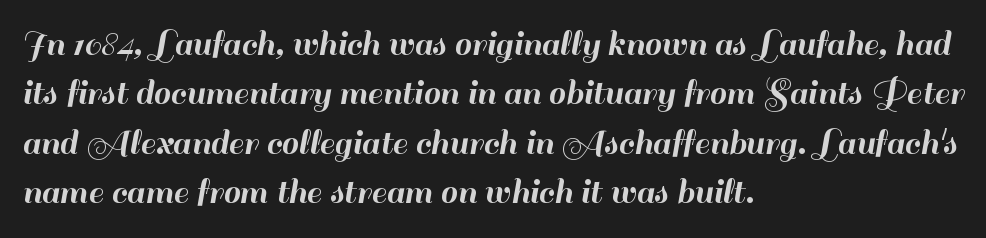
Q: Is the text italic (slanted)? A: Yes.
Q: Is the typeface a serif or a sans-serif typeface? A: Sans-serif.
Q: Is the text underlined? A: No.
Q: How is the paragraph aligned? A: Left-aligned.
Q: Is the spacing between letters normal or unusually wide? A: Normal.
Q: Is the spacing between lines tight, normal or loose? A: Normal.
Q: Width (condensed, normal, or wide)? A: Normal.
Q: Stroke contrast? A: High.
Q: x-height? A: Small.
Q: Monospaced? A: No.
